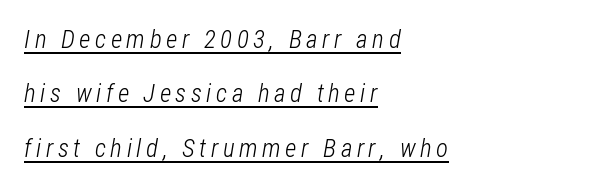
{"italic": "yes", "lean": "right", "slant_degrees": 12, "bold": "no", "underline": "yes", "align": "left", "line_spacing": "loose", "line_spacing_ratio": 2.18, "glyph_px": 25}
